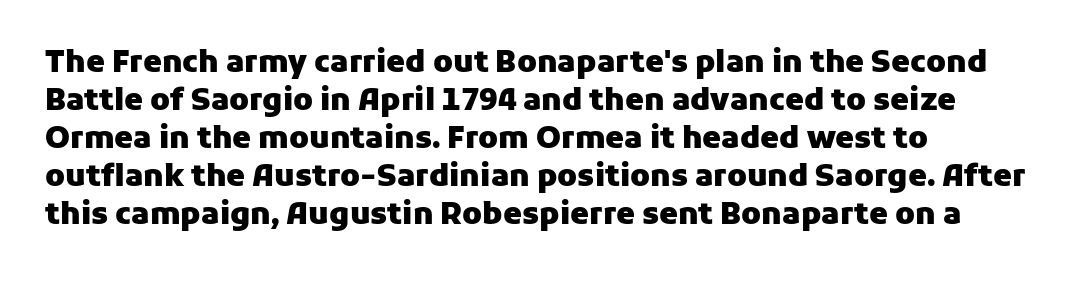
The rendering anchors every line to the left-hand side. A roman cut, with each character standing at attention. The type family on display is of the sans-serif kind. Leading matches the norm, producing a regular column. Clear beneath every line of the passage. Notice how thick the strokes are: this is what a full bold looks like.
